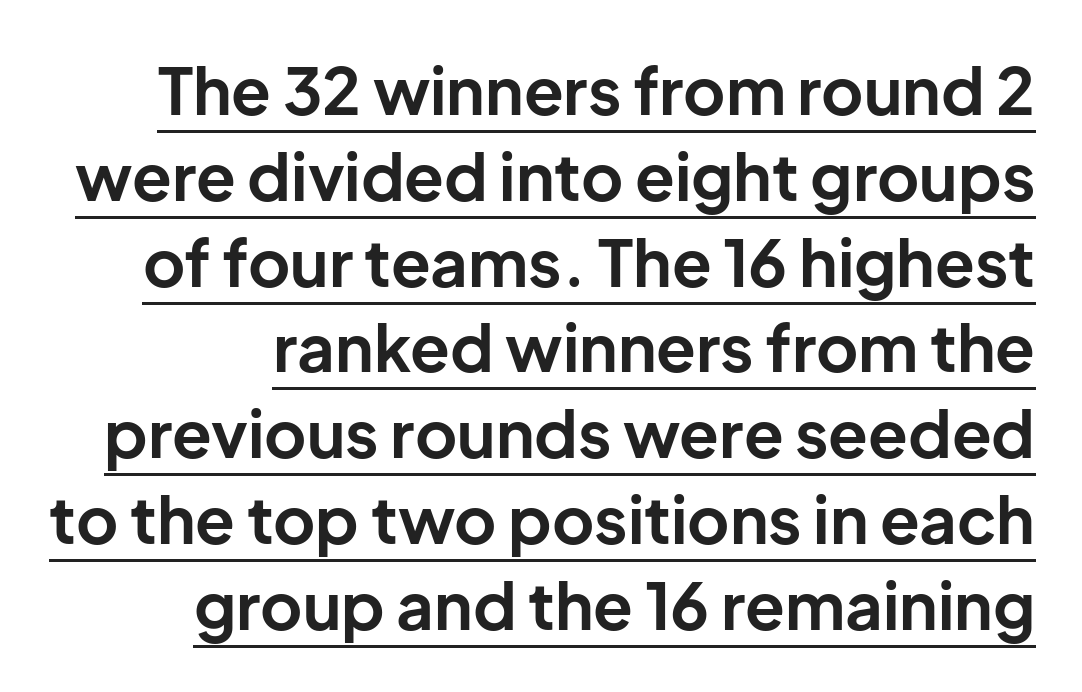
{"serif": "no", "italic": "no", "bold": "yes", "weight": "bold", "width": "normal", "stroke_contrast": "low", "x_height": "medium", "monospaced": "no", "underline": "yes", "line_spacing": "normal", "line_spacing_ratio": 1.32, "letter_spacing": "normal", "letter_spacing_em": 0.0, "glyph_px": 65}
